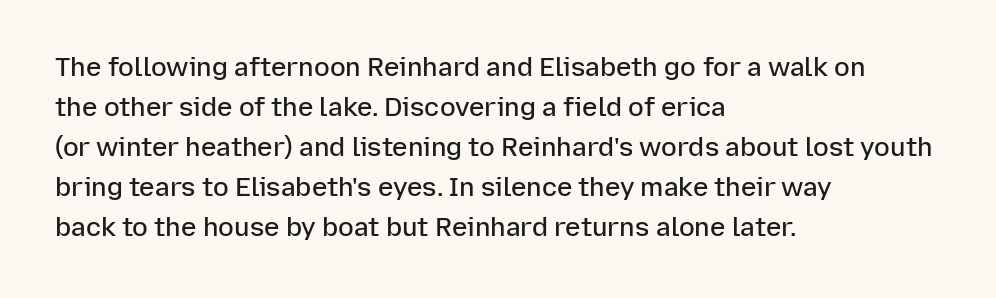
{"italic": "no", "bold": "semi", "underline": "no", "align": "left", "line_spacing": "normal", "line_spacing_ratio": 1.54, "letter_spacing": "normal", "letter_spacing_em": 0.0, "glyph_px": 26}
